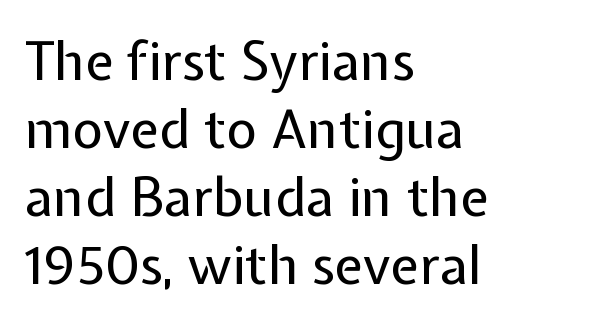
Q: Is the text bold? A: No.
Q: Is the text italic (slanted)? A: No, it is upright.
Q: Is the typeface a serif or a sans-serif typeface? A: Sans-serif.
Q: Is the text underlined? A: No.
Q: How is the paragraph aligned? A: Left-aligned.
Q: Is the spacing between letters normal or unusually wide? A: Normal.
Q: Is the spacing between lines tight, normal or loose? A: Normal.
Q: Width (condensed, normal, or wide)? A: Normal.
Q: Stroke contrast? A: Low.
Q: x-height? A: Medium.
Q: Monospaced? A: No.
